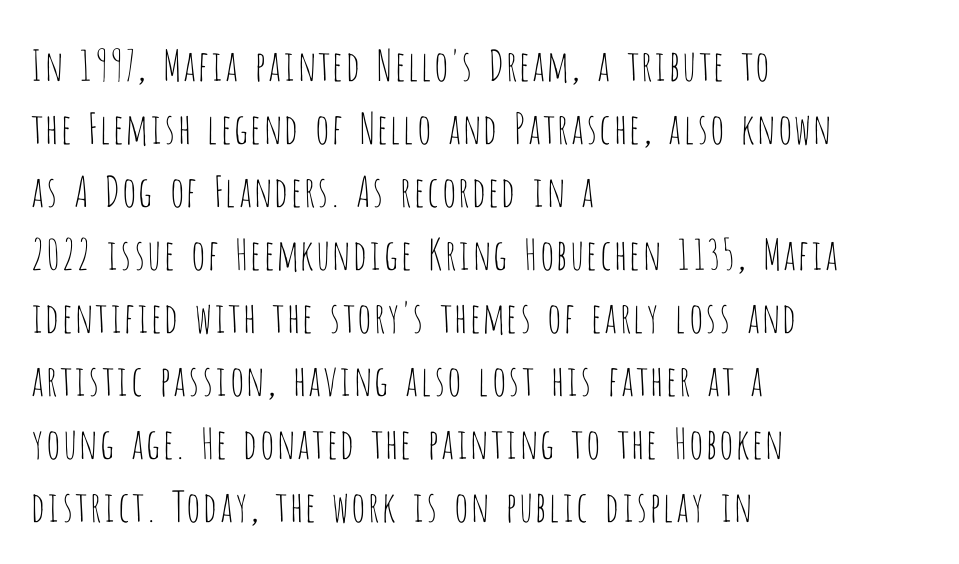
Q: Is the text bold? A: No.
Q: Is the text italic (slanted)? A: No, it is upright.
Q: Is the typeface a serif or a sans-serif typeface? A: Sans-serif.
Q: Is the text underlined? A: No.
Q: How is the paragraph aligned? A: Left-aligned.
Q: Is the spacing between letters normal or unusually wide? A: Normal.
Q: Is the spacing between lines tight, normal or loose? A: Normal.
Q: Width (condensed, normal, or wide)? A: Condensed.
Q: Stroke contrast? A: Low.
Q: x-height? A: Large.
Q: Monospaced? A: No.
